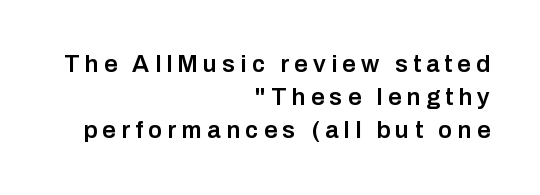
The image shows 24 px text type, upright; set right-aligned, normal line spacing (1.38x), unusually wide letter spacing (+0.22 em), not underlined.
